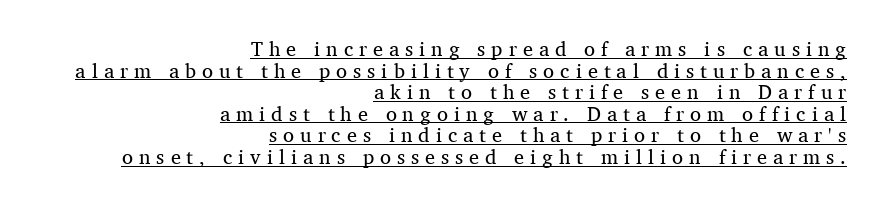
Q: Is the text bold? A: No.
Q: Is the text italic (slanted)? A: No, it is upright.
Q: Is the text underlined? A: Yes.
Q: How is the paragraph aligned? A: Right-aligned.
Q: Is the spacing between letters normal or unusually wide? A: Unusually wide.
Q: Is the spacing between lines tight, normal or loose? A: Tight.
